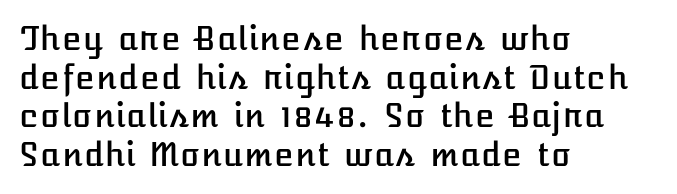
The typesetter chose a ragged-right arrangement here. Type without underlining. The axis of the letterforms is exactly vertical. There is no visible air inserted between adjacent glyphs.
